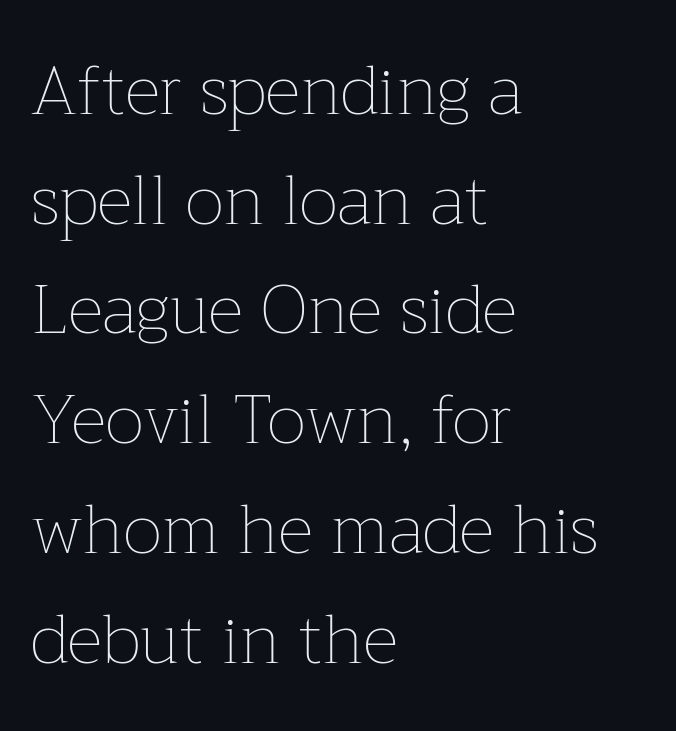
The image shows 69 px thin type, upright; set left-aligned, normal line spacing (1.59x), normal letter spacing, not underlined; low stroke contrast and a medium x-height.
